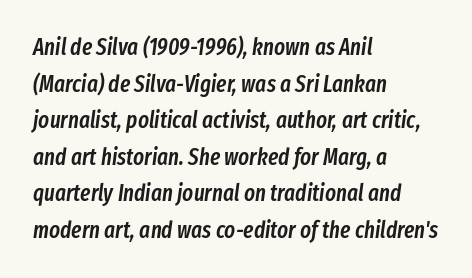
Q: Is the text bold? A: Semi-bold.
Q: Is the text italic (slanted)? A: Yes, it leans right by about 8 degrees.
Q: Is the text underlined? A: No.
Q: How is the paragraph aligned? A: Left-aligned.
Q: Is the spacing between letters normal or unusually wide? A: Normal.
Q: Is the spacing between lines tight, normal or loose? A: Normal.
